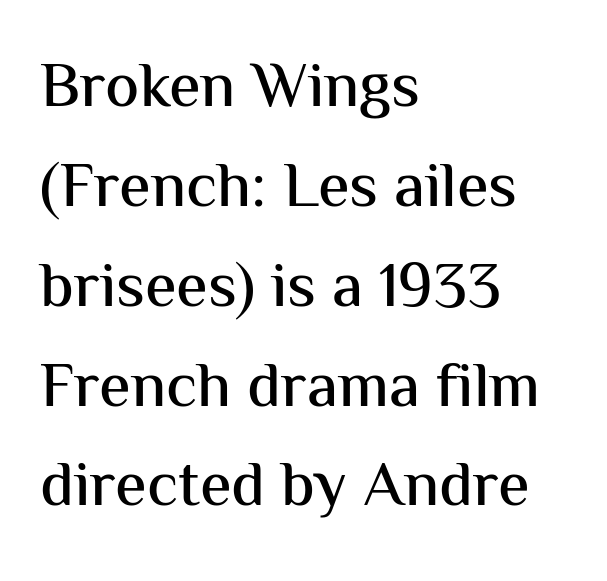
Q: Is the text italic (slanted)? A: No, it is upright.
Q: Is the typeface a serif or a sans-serif typeface? A: Sans-serif.
Q: Is the text underlined? A: No.
Q: How is the paragraph aligned? A: Left-aligned.
Q: Is the spacing between letters normal or unusually wide? A: Normal.
Q: Is the spacing between lines tight, normal or loose? A: Normal.
Q: Width (condensed, normal, or wide)? A: Normal.
Q: Stroke contrast? A: Medium.
Q: x-height? A: Medium.
Q: Monospaced? A: No.
